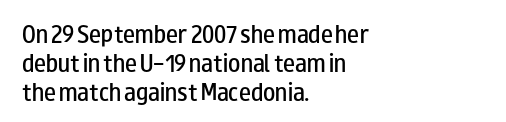
The image shows 20 px text type, upright; set left-aligned, normal line spacing (1.45x), normal letter spacing, not underlined.
